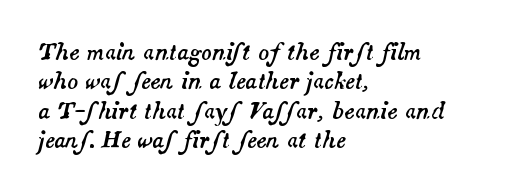
This sample uses an oblique cut, with every glyph tilted off the vertical. If you measured baseline to baseline, you'd find a middling distance. Nobody touched the tracking dial on this one. Lines of text with bare space underneath. Short and long lines alike share a common starting point at left.
